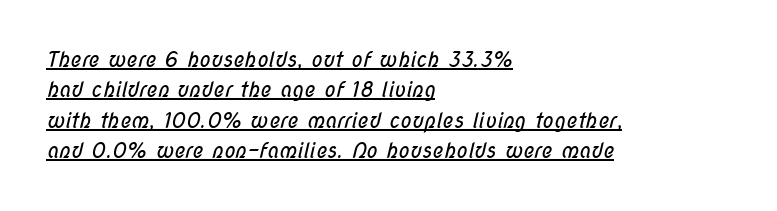
{"bold": "no", "underline": "yes", "align": "left", "line_spacing": "normal", "line_spacing_ratio": 1.45, "letter_spacing": "normal", "letter_spacing_em": 0.0, "glyph_px": 21}
